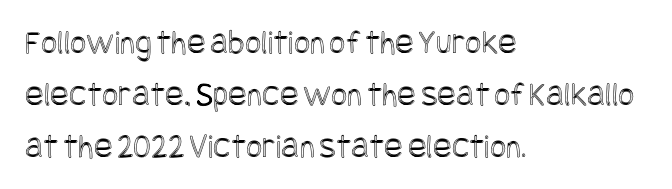
Q: Is the text italic (slanted)? A: No, it is upright.
Q: Is the text underlined? A: No.
Q: How is the paragraph aligned? A: Left-aligned.
Q: Is the spacing between letters normal or unusually wide? A: Normal.
Q: Is the spacing between lines tight, normal or loose? A: Normal.
Q: Width (condensed, normal, or wide)? A: Condensed.
Q: x-height? A: Large.
